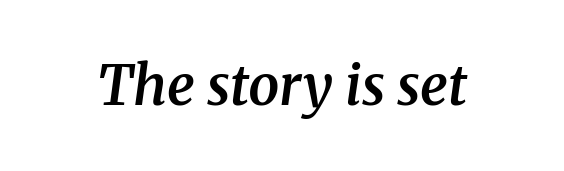
{"serif": "yes", "italic": "yes", "lean": "right", "slant_degrees": 8, "bold": "semi", "weight": "semibold", "width": "normal", "stroke_contrast": "medium", "x_height": "medium", "monospaced": "no", "underline": "no", "letter_spacing": "normal", "letter_spacing_em": 0.0, "glyph_px": 55}
